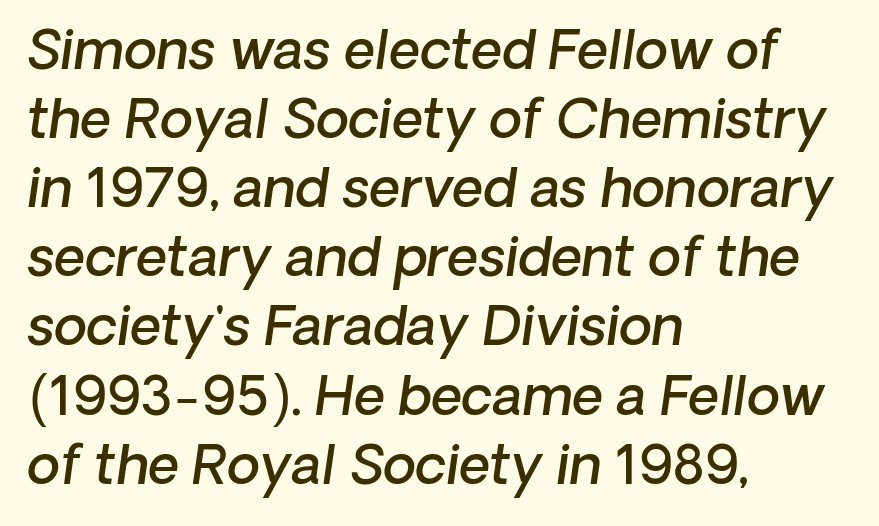
The image shows 54 px semibold sans-serif type; set left-aligned, normal line spacing (1.28x), normal letter spacing, not underlined; low stroke contrast and a medium x-height.
